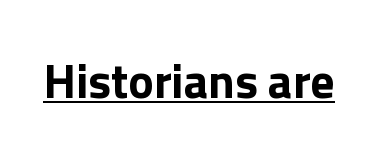
The image shows 48 px bold sans-serif type, upright; set normal letter spacing, underlined; a medium x-height.
